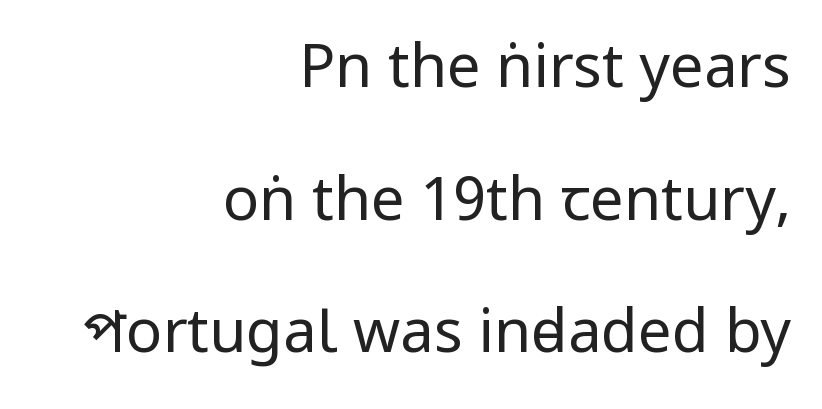
Look at the bottom of the vertical strokes: they stop flat, with no serifs. Summary of vertical rhythm: relaxed, with wide interline spacing. The rendering uses natural spacing where letterforms have individual widths. Horizontal alignment here is rightward, an uncommon choice for prose.
